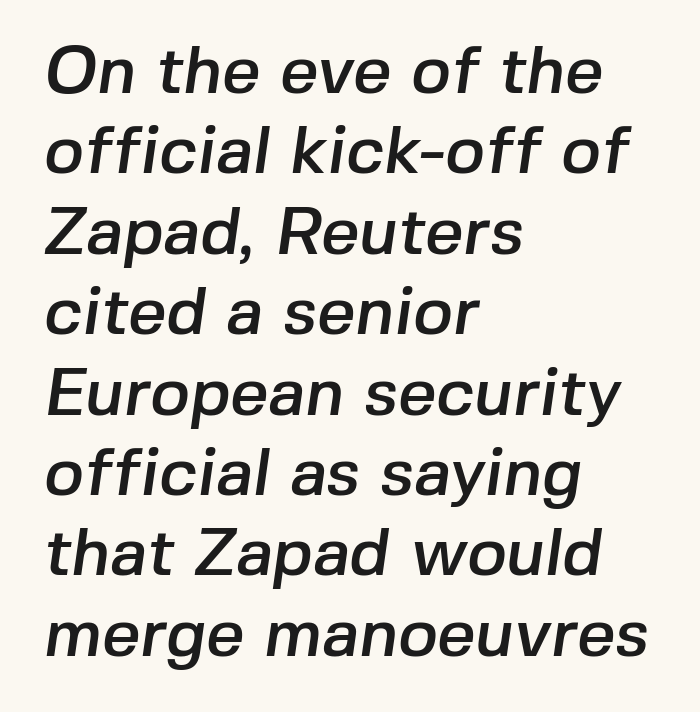
The paragraph has a hard left edge and a soft right edge. Regarding serifs, this sample does without them. The face used here is proportionally spaced, like ordinary book or web type. No word sits above an underline.
